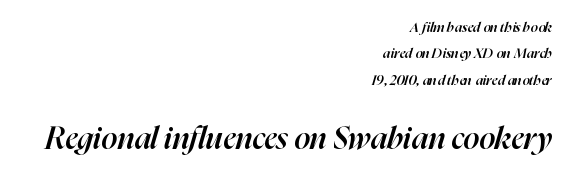
The image shows 31 px semibold type, italic (leaning right); set right-aligned, line spacing 1.88x, normal letter spacing, not underlined; the second (bottom) block is 2.21x larger; high stroke contrast and a medium x-height.
